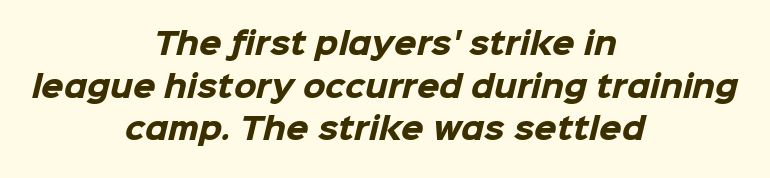
A full-strength bold gives these letters their thick strokes. The passage shown stacks its lines at a standard gap. Standard letterfit; no display-style spreading of the glyphs. Casual observation: everything's sitting right in the middle. This sample uses a sans-serif face.
